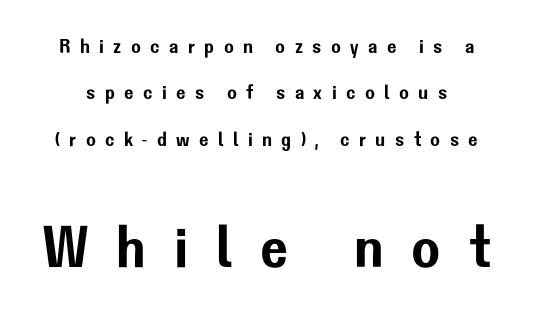
{"serif": "no", "italic": "no", "width": "normal", "stroke_contrast": "low", "x_height": "medium", "monospaced": "no", "underline": "no", "line_spacing": "loose", "line_spacing_ratio": 2.32, "letter_spacing": "wide", "letter_spacing_em": 0.47, "larger_block": "second", "size_ratio": 2.95, "glyph_px": 59}
